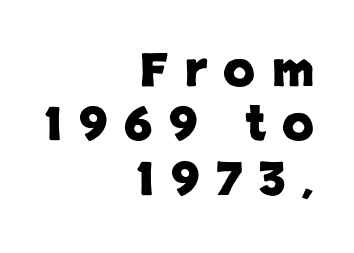
The image shows 46 px heavy sans-serif type, upright; set right-aligned, line spacing 1.18x, unusually wide letter spacing (+0.36 em), not underlined; low stroke contrast and a large x-height.
